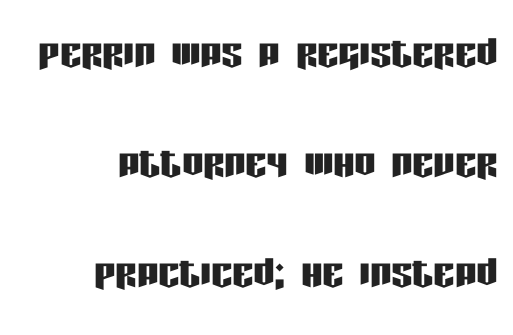
The image shows 53 px condensed sans-serif type, upright; set right-aligned, loose line spacing (2.08x), normal letter spacing, not underlined; low stroke contrast and a large x-height.
